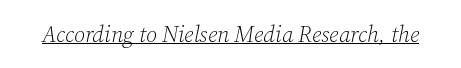
The image shows 23 px text type, italic (leaning right); set normal letter spacing, underlined.
